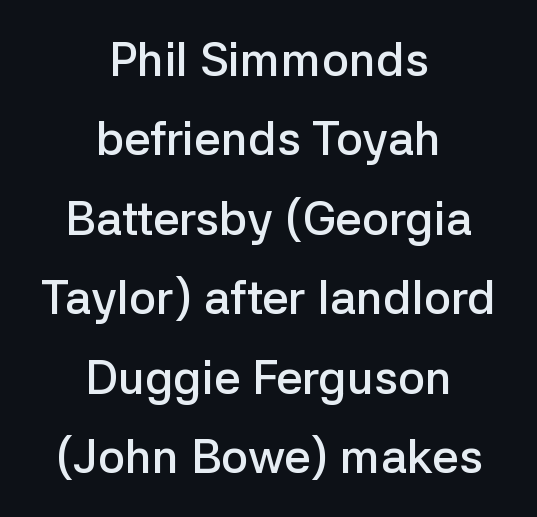
Q: Is the text bold? A: Semi-bold.
Q: Is the text italic (slanted)? A: No, it is upright.
Q: Is the typeface a serif or a sans-serif typeface? A: Sans-serif.
Q: Is the text underlined? A: No.
Q: How is the paragraph aligned? A: Centered.
Q: Is the spacing between letters normal or unusually wide? A: Normal.
Q: Is the spacing between lines tight, normal or loose? A: Normal.
Q: Width (condensed, normal, or wide)? A: Normal.
Q: Stroke contrast? A: Low.
Q: x-height? A: Medium.
Q: Monospaced? A: No.
